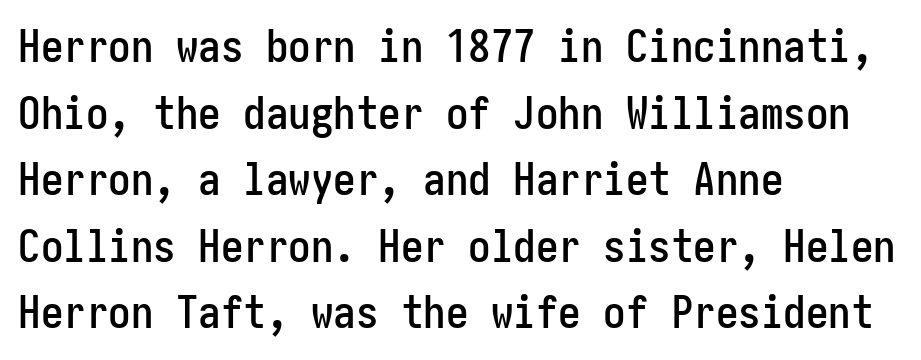
Regarding serifs, this sample does without them. The horizontal fit of the characters is conventional and even. The setting favours the left margin, as ordinary paragraphs usually do. The string is rendered with underlining switched off.
